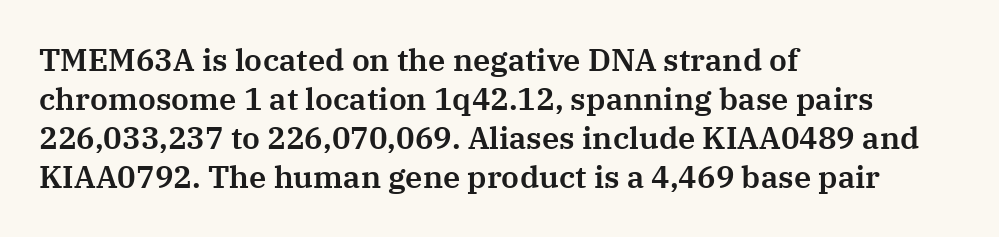
Q: Is the text italic (slanted)? A: No, it is upright.
Q: Is the typeface a serif or a sans-serif typeface? A: Serif.
Q: Is the text underlined? A: No.
Q: How is the paragraph aligned? A: Left-aligned.
Q: Is the spacing between letters normal or unusually wide? A: Normal.
Q: Is the spacing between lines tight, normal or loose? A: Normal.
Q: Width (condensed, normal, or wide)? A: Normal.
Q: Stroke contrast? A: Medium.
Q: x-height? A: Medium.
Q: Monospaced? A: No.
